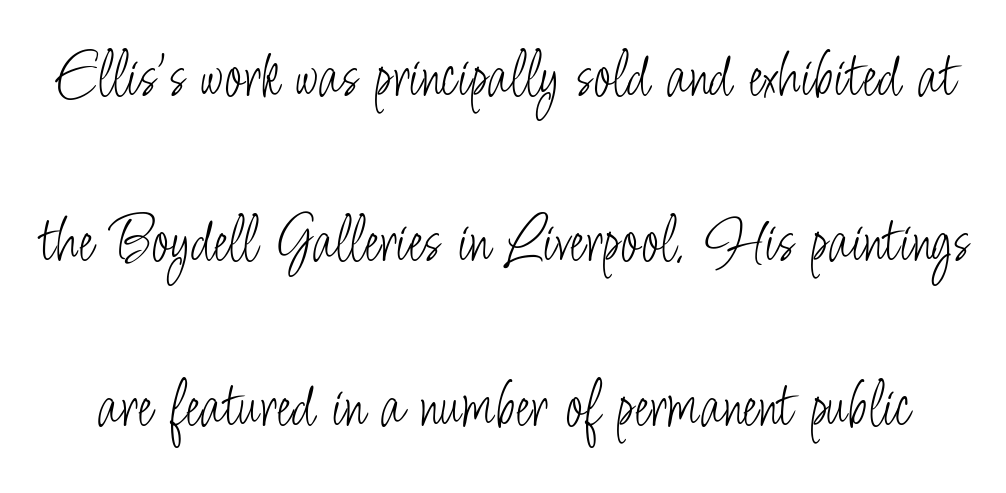
The image shows 68 px light, condensed sans-serif type; set loose line spacing (2.43x), normal letter spacing, not underlined; low stroke contrast and a small x-height.
